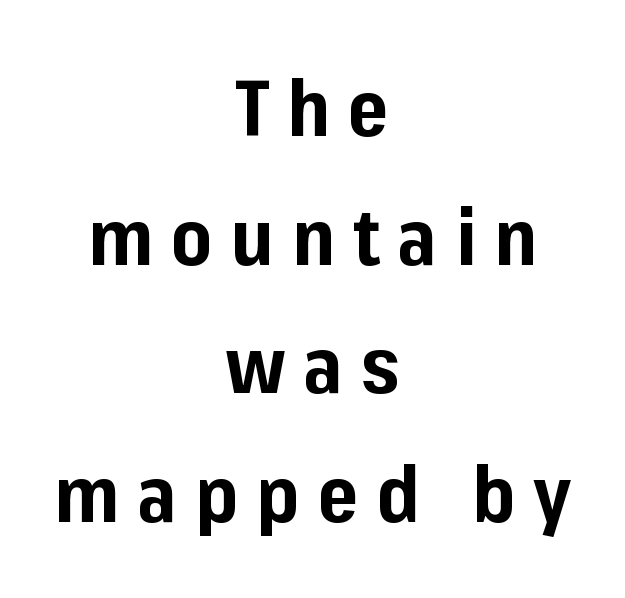
How would I describe the line gaps? Plain and ordinary. The space directly below the letters is spotless. The font family rendered here belongs to the sans-serif group. Horizontally, the lines are justified to the midpoint only. Quick note: not italic, upright. Honestly, the letter spacing is so wide it's the main thing you notice.
